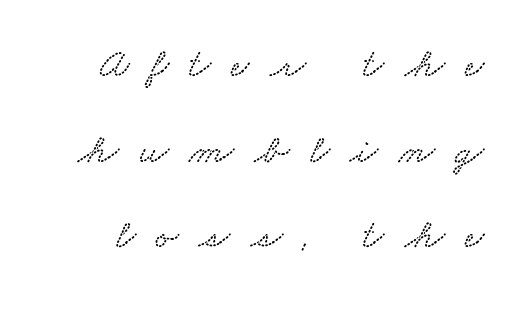
The image shows 41 px wide type; set loose line spacing (2.09x), unusually wide letter spacing (+0.5 em), not underlined; low stroke contrast and a small x-height.
